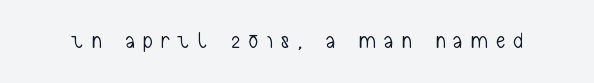
The image shows 22 px text type, upright; set unusually wide letter spacing (+0.41 em), not underlined.
